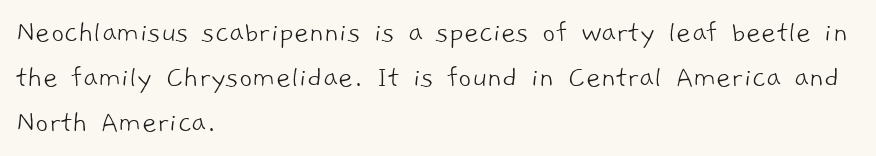
Q: Is the text bold? A: No.
Q: Is the typeface a serif or a sans-serif typeface? A: Sans-serif.
Q: Is the text underlined? A: No.
Q: How is the paragraph aligned? A: Left-aligned.
Q: Is the spacing between letters normal or unusually wide? A: Normal.
Q: Is the spacing between lines tight, normal or loose? A: Normal.
Q: Width (condensed, normal, or wide)? A: Normal.
Q: Stroke contrast? A: Low.
Q: x-height? A: Medium.
Q: Monospaced? A: No.
